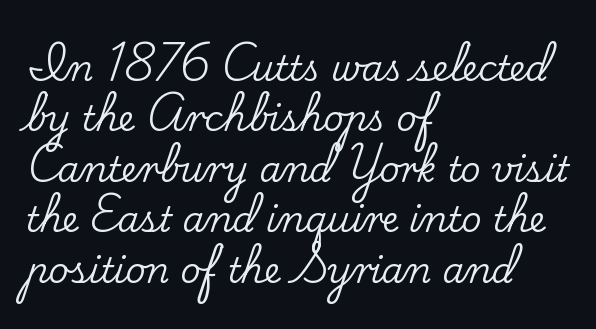
The image shows 35 px serif type; set left-aligned, normal line spacing (1.44x), normal letter spacing, not underlined; low stroke contrast and a small x-height.
